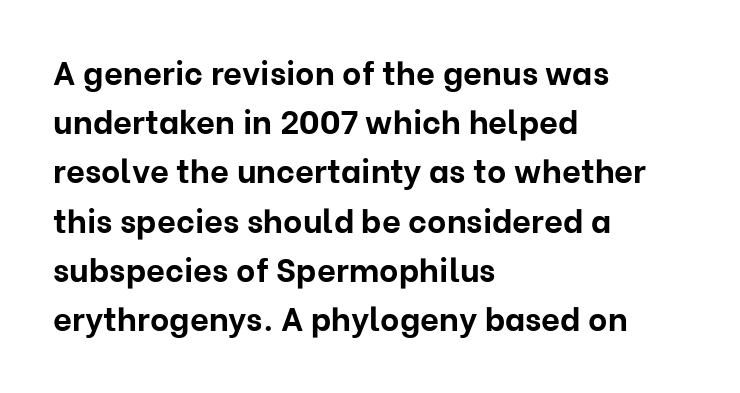
Q: Is the text bold? A: Yes.
Q: Is the text italic (slanted)? A: No, it is upright.
Q: Is the typeface a serif or a sans-serif typeface? A: Sans-serif.
Q: Is the text underlined? A: No.
Q: How is the paragraph aligned? A: Left-aligned.
Q: Is the spacing between letters normal or unusually wide? A: Normal.
Q: Is the spacing between lines tight, normal or loose? A: Normal.
Q: Width (condensed, normal, or wide)? A: Normal.
Q: Stroke contrast? A: Low.
Q: x-height? A: Medium.
Q: Monospaced? A: No.
